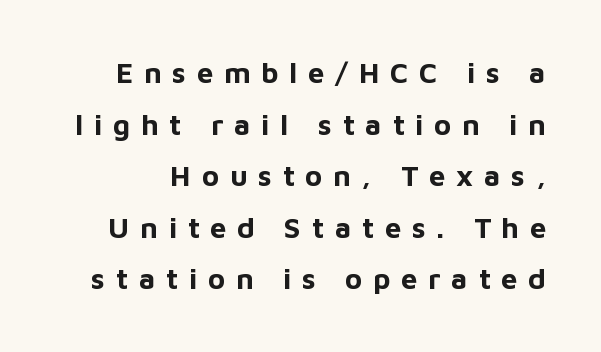
Q: Is the text bold? A: Yes.
Q: Is the text italic (slanted)? A: No, it is upright.
Q: Is the typeface a serif or a sans-serif typeface? A: Sans-serif.
Q: Is the text underlined? A: No.
Q: Is the spacing between letters normal or unusually wide? A: Unusually wide.
Q: Width (condensed, normal, or wide)? A: Normal.
Q: Stroke contrast? A: Low.
Q: x-height? A: Medium.
Q: Monospaced? A: No.
